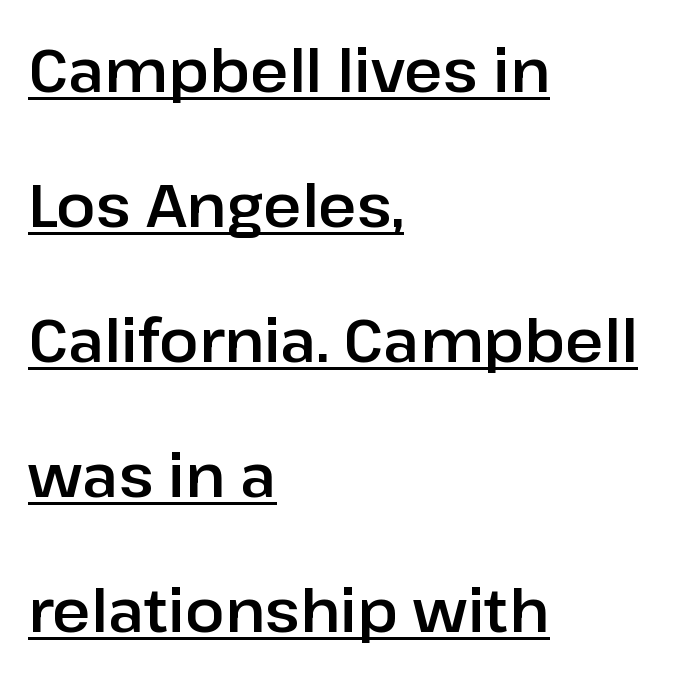
The image shows 59 px sans-serif type, upright; set left-aligned, loose line spacing (2.29x), normal letter spacing, underlined; low stroke contrast and a medium x-height.
